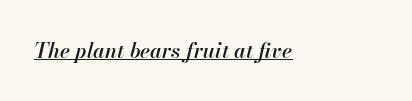
Q: Is the text bold? A: Semi-bold.
Q: Is the text italic (slanted)? A: Yes, it leans right by about 13 degrees.
Q: Is the text underlined? A: Yes.
Q: Is the spacing between letters normal or unusually wide? A: Normal.
